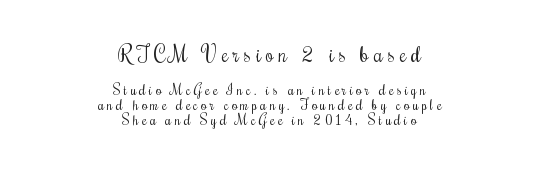
Between these two stacked blocks, the higher one wins on size. Vertical stems look standard width or narrower in stroke. Any mark beneath the type? The region is blank.
